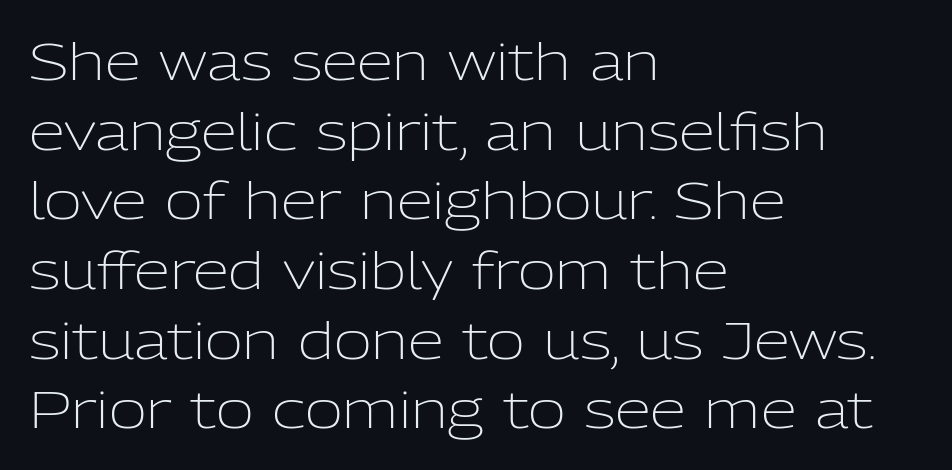
{"serif": "no", "italic": "no", "bold": "no", "weight": "light", "width": "normal", "stroke_contrast": "low", "x_height": "medium", "monospaced": "no", "underline": "no", "align": "left", "line_spacing": "normal", "line_spacing_ratio": 1.34, "letter_spacing": "normal", "letter_spacing_em": 0.0, "glyph_px": 52}
